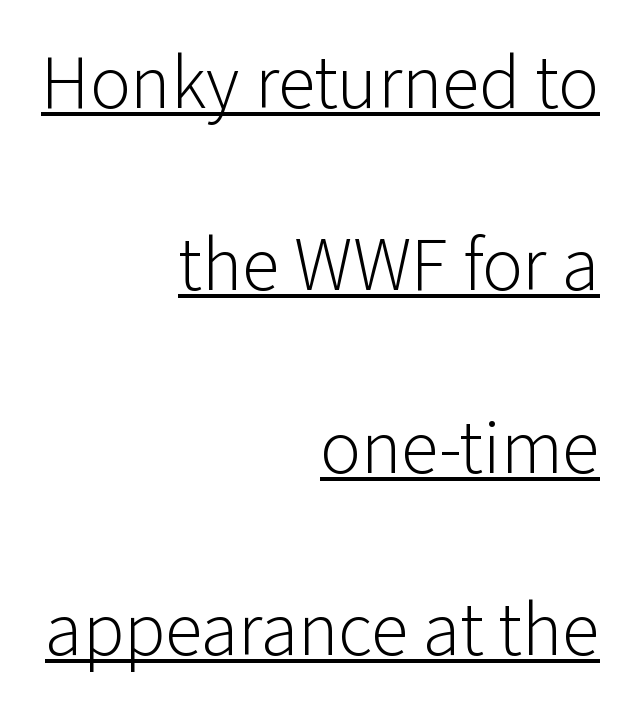
Q: Is the text bold? A: No.
Q: Is the text italic (slanted)? A: No, it is upright.
Q: Is the typeface a serif or a sans-serif typeface? A: Sans-serif.
Q: Is the text underlined? A: Yes.
Q: How is the paragraph aligned? A: Right-aligned.
Q: Is the spacing between letters normal or unusually wide? A: Normal.
Q: Is the spacing between lines tight, normal or loose? A: Loose.
Q: Width (condensed, normal, or wide)? A: Normal.
Q: Stroke contrast? A: Low.
Q: x-height? A: Medium.
Q: Monospaced? A: No.
